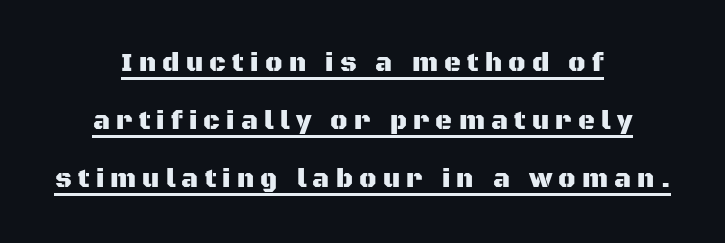
The face used here appears with an underline applied. Horizontal alignment here is central, giving a formal, balanced look. Nope, not italic — everything's standing straight. You could only call the tracking loose — the letters float apart. Successive baselines arrive slowly, with a big drop between each.
